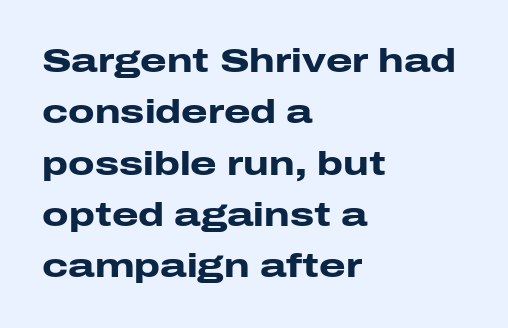
Q: Is the text bold? A: Yes.
Q: Is the text italic (slanted)? A: No, it is upright.
Q: Is the typeface a serif or a sans-serif typeface? A: Sans-serif.
Q: Is the text underlined? A: No.
Q: How is the paragraph aligned? A: Left-aligned.
Q: Is the spacing between letters normal or unusually wide? A: Normal.
Q: Is the spacing between lines tight, normal or loose? A: Normal.
Q: Width (condensed, normal, or wide)? A: Wide.
Q: Stroke contrast? A: Low.
Q: x-height? A: Medium.
Q: Monospaced? A: No.
